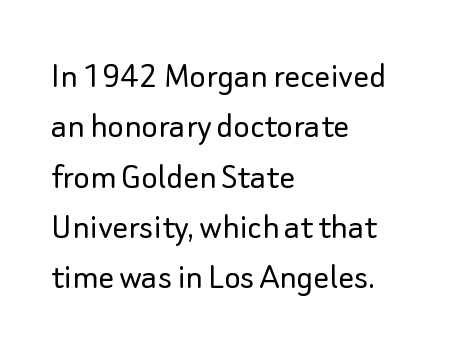
These lines stack with their left ends in a neat column. The rendering uses a moderate line-height, typical for paragraphs. Vertical strokes here are truly vertical. Is the stroke heavy? The answer is a plain regular-or-lighter.
